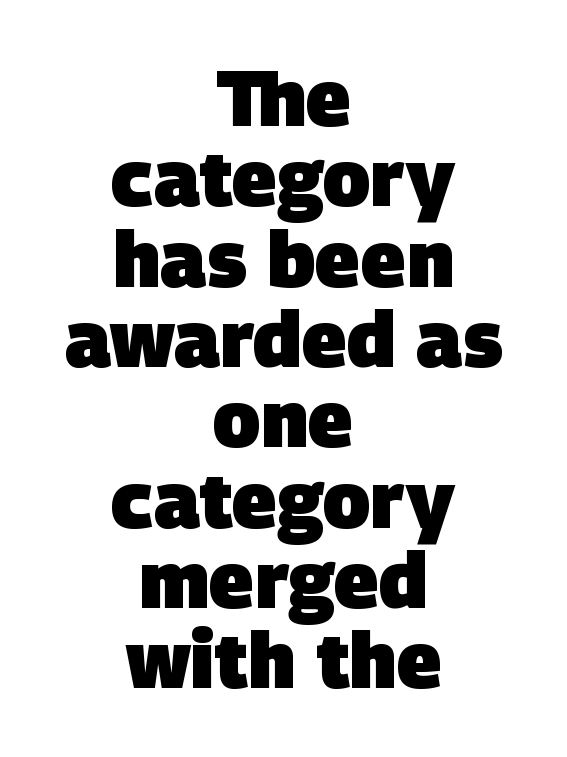
{"serif": "no", "bold": "yes", "weight": "heavy", "width": "normal", "stroke_contrast": "low", "x_height": "large", "monospaced": "no", "underline": "no", "align": "center", "line_spacing": "tight", "line_spacing_ratio": 1.03, "letter_spacing": "normal", "letter_spacing_em": 0.0, "glyph_px": 78}
